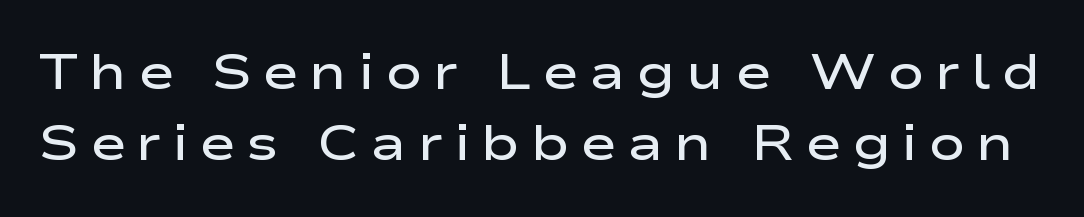
{"serif": "no", "italic": "no", "bold": "semi", "weight": "semibold", "width": "wide", "stroke_contrast": "low", "x_height": "medium", "monospaced": "no", "underline": "no", "line_spacing": "normal", "line_spacing_ratio": 1.44, "letter_spacing": "wide", "letter_spacing_em": 0.22, "glyph_px": 49}
